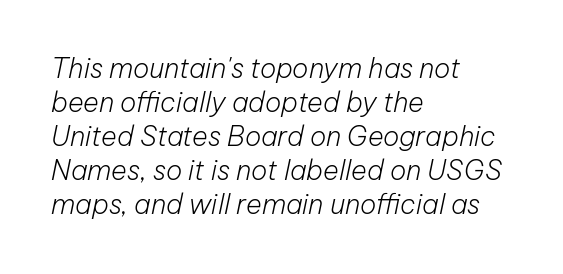
Q: Is the text bold? A: No.
Q: Is the text italic (slanted)? A: Yes, it leans right by about 12 degrees.
Q: Is the text underlined? A: No.
Q: How is the paragraph aligned? A: Left-aligned.
Q: Is the spacing between letters normal or unusually wide? A: Normal.
Q: Is the spacing between lines tight, normal or loose? A: Normal.
